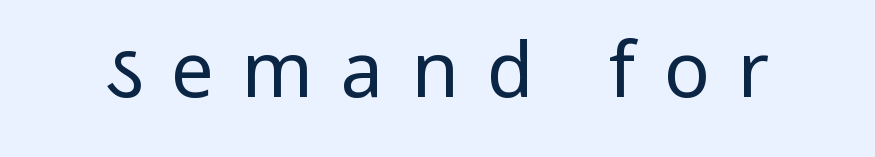
Q: Is the text bold? A: No.
Q: Is the text italic (slanted)? A: No, it is upright.
Q: Is the typeface a serif or a sans-serif typeface? A: Sans-serif.
Q: Is the text underlined? A: No.
Q: Is the spacing between letters normal or unusually wide? A: Unusually wide.
Q: Width (condensed, normal, or wide)? A: Normal.
Q: Stroke contrast? A: Low.
Q: x-height? A: Medium.
Q: Monospaced? A: No.
